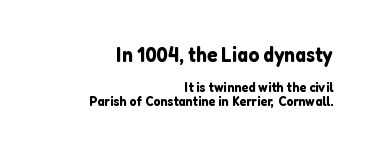
{"italic": "no", "underline": "no", "align": "right", "line_spacing": "tight", "line_spacing_ratio": 0.98, "letter_spacing": "normal", "letter_spacing_em": 0.0, "larger_block": "first", "size_ratio": 1.5, "glyph_px": 21}
